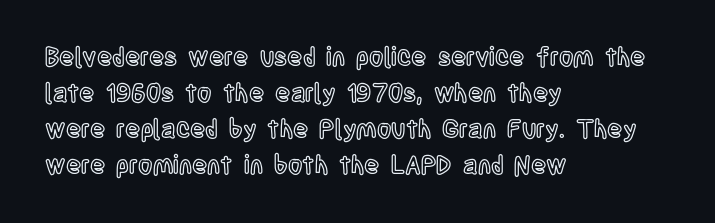
Vertically, the passage feels balanced, rows spaced as you'd expect. Every character sits straight up, as roman type does. A typesetter would call this zero additional tracking. Each line starts at the same left margin while the right side varies. Descenders are the only things crossing below the line.
